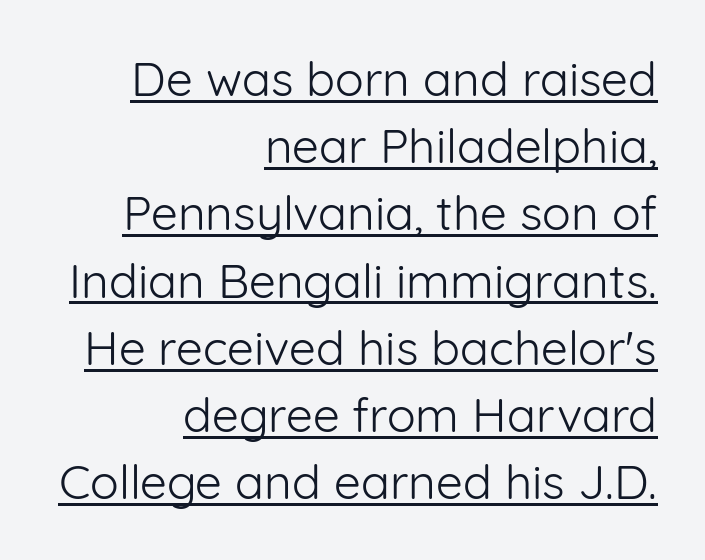
Q: Is the text bold? A: No.
Q: Is the text italic (slanted)? A: No, it is upright.
Q: Is the typeface a serif or a sans-serif typeface? A: Sans-serif.
Q: Is the text underlined? A: Yes.
Q: How is the paragraph aligned? A: Right-aligned.
Q: Is the spacing between letters normal or unusually wide? A: Normal.
Q: Is the spacing between lines tight, normal or loose? A: Normal.
Q: Width (condensed, normal, or wide)? A: Normal.
Q: Stroke contrast? A: Low.
Q: x-height? A: Medium.
Q: Monospaced? A: No.
